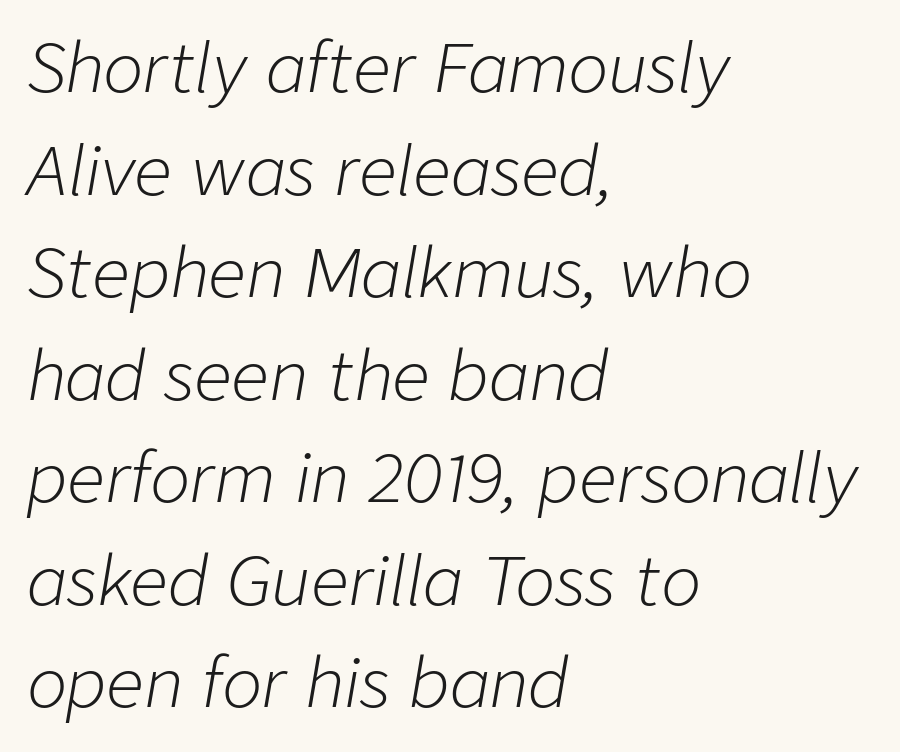
Q: Is the text bold? A: No.
Q: Is the text italic (slanted)? A: Yes, it leans right by about 9 degrees.
Q: Is the text underlined? A: No.
Q: How is the paragraph aligned? A: Left-aligned.
Q: Is the spacing between letters normal or unusually wide? A: Normal.
Q: Is the spacing between lines tight, normal or loose? A: Normal.
Q: Width (condensed, normal, or wide)? A: Normal.
Q: Stroke contrast? A: Low.
Q: x-height? A: Medium.
Q: Monospaced? A: No.
